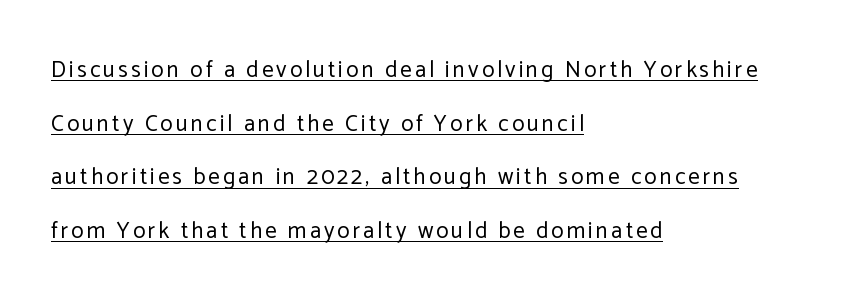
{"italic": "no", "bold": "no", "underline": "yes", "align": "left", "line_spacing": "loose", "line_spacing_ratio": 2.33, "glyph_px": 23}
